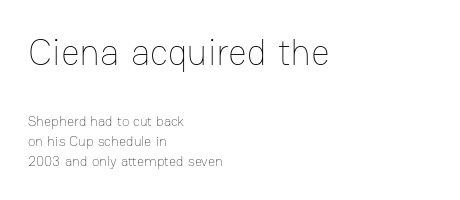
Q: Is the text bold? A: No.
Q: Is the text italic (slanted)? A: No, it is upright.
Q: Is the text underlined? A: No.
Q: How is the paragraph aligned? A: Left-aligned.
Q: Is the spacing between letters normal or unusually wide? A: Normal.
Q: Is the spacing between lines tight, normal or loose? A: Normal.
Q: Which block of text is set in a larger size, the first (top) or the second (bottom)? A: The first (top) one.
Q: Width (condensed, normal, or wide)? A: Normal.
Q: Stroke contrast? A: Low.
Q: x-height? A: Medium.
Q: Monospaced? A: No.
